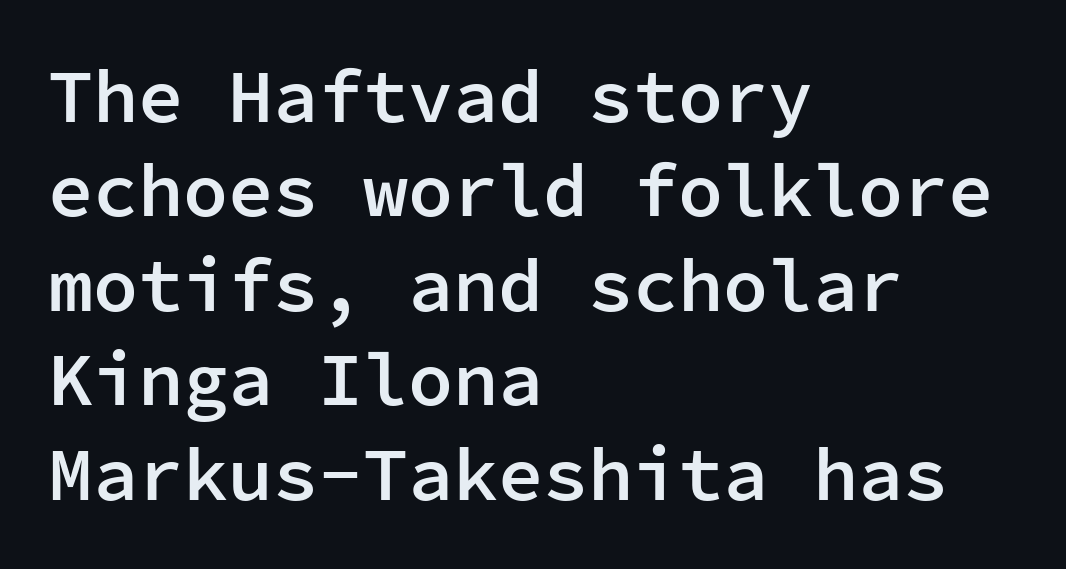
Spacing verdict: monospaced, one width for all characters. Is there any slant? The stems are plumb. Is the letter spacing exaggerated? No — it looks like the ordinary default. Layout note: lines flush left. Check the space under the baseline: it is left empty.
